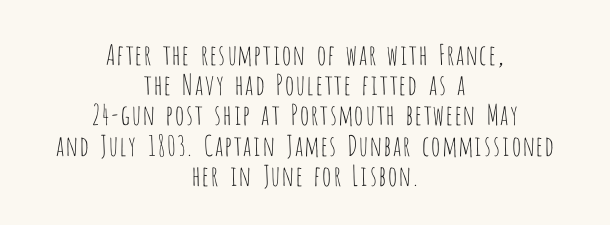
The image shows 28 px thin, condensed sans-serif type, upright; set centered, tight line spacing (1.08x), normal letter spacing, not underlined; low stroke contrast and a large x-height.
